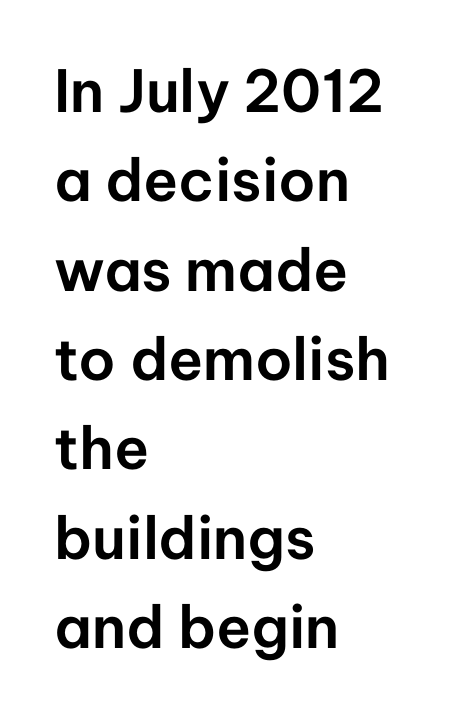
The face used here is rendered with its standard letterfit. Descenders hang freely into open space. This sample has the flowing, uneven cadence of proportional lettering. Nothing sits at the stroke ends, so this counts as sans-serif.
